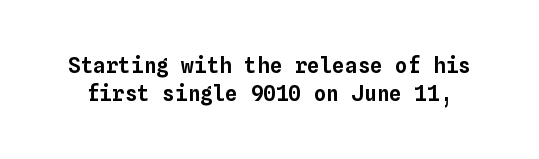
Q: Is the text italic (slanted)? A: No, it is upright.
Q: Is the text underlined? A: No.
Q: Is the spacing between letters normal or unusually wide? A: Normal.
Q: Is the spacing between lines tight, normal or loose? A: Normal.
